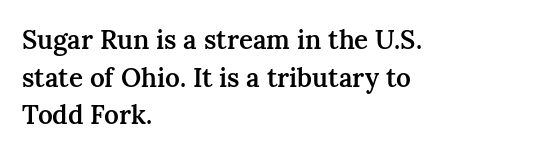
Q: Is the text bold? A: Semi-bold.
Q: Is the text italic (slanted)? A: No, it is upright.
Q: Is the text underlined? A: No.
Q: How is the paragraph aligned? A: Left-aligned.
Q: Is the spacing between letters normal or unusually wide? A: Normal.
Q: Is the spacing between lines tight, normal or loose? A: Normal.
